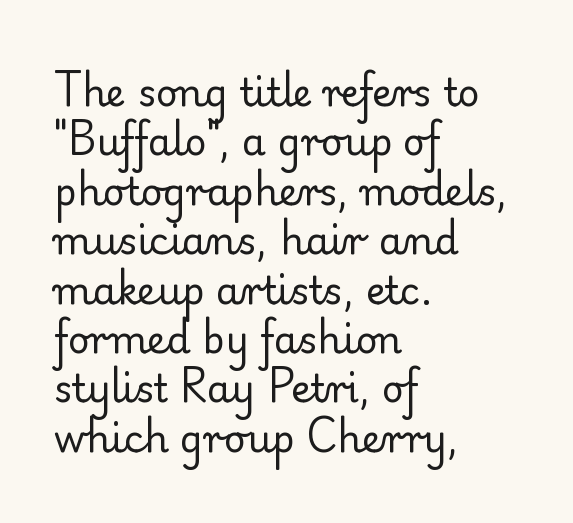
Q: Is the text bold? A: No.
Q: Is the text italic (slanted)? A: No, it is upright.
Q: Is the typeface a serif or a sans-serif typeface? A: Serif.
Q: Is the text underlined? A: No.
Q: How is the paragraph aligned? A: Left-aligned.
Q: Is the spacing between letters normal or unusually wide? A: Normal.
Q: Is the spacing between lines tight, normal or loose? A: Normal.
Q: Width (condensed, normal, or wide)? A: Normal.
Q: Stroke contrast? A: Low.
Q: x-height? A: Small.
Q: Monospaced? A: No.
